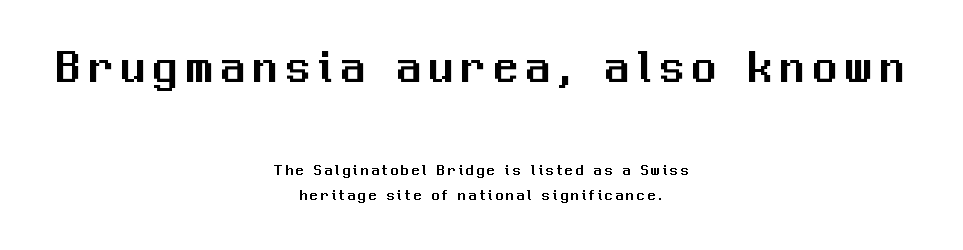
The image shows 49 px sans-serif type, upright; set centered, normal line spacing (1.6x), not underlined; the first (top) block is 3.06x larger; medium stroke contrast and a medium x-height.
